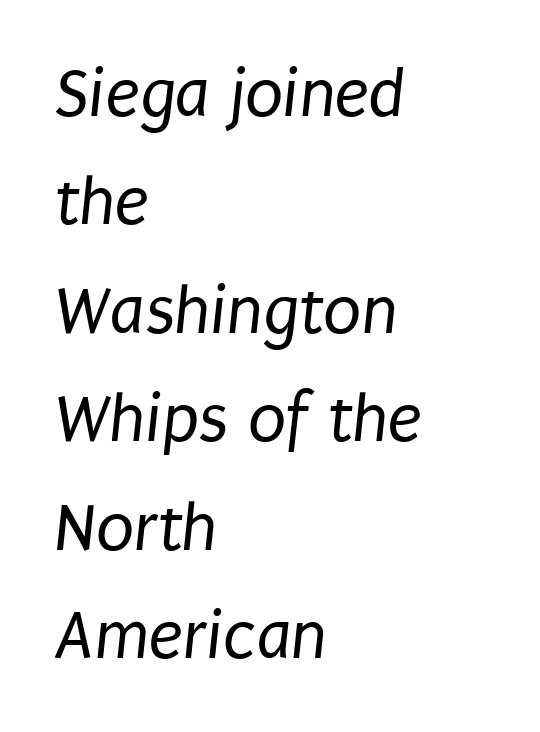
You could not count columns in this text — the font is proportionally spaced. The paragraph shown leans on its left margin. Stems here are at most as thick as an everyday book face. Unmarked baselines from the first word to the last. A typesetter would label this face a sans. A typesetter would call this leading conventional body-copy spacing.
